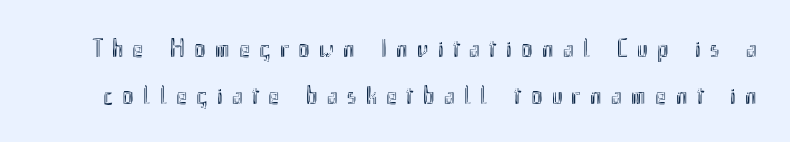
Q: Is the text italic (slanted)? A: No, it is upright.
Q: Is the text underlined? A: No.
Q: Is the spacing between letters normal or unusually wide? A: Unusually wide.
